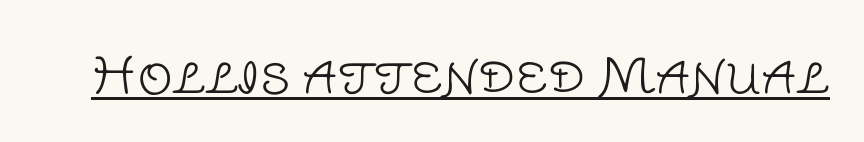
Q: Is the text bold? A: No.
Q: Is the text italic (slanted)? A: Yes.
Q: Is the typeface a serif or a sans-serif typeface? A: Sans-serif.
Q: Is the text underlined? A: Yes.
Q: Is the spacing between letters normal or unusually wide? A: Normal.
Q: Width (condensed, normal, or wide)? A: Normal.
Q: Stroke contrast? A: Low.
Q: x-height? A: Large.
Q: Monospaced? A: No.
